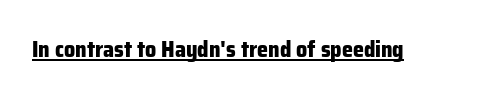
The face used here is rendered with its standard letterfit. These lines were composed using upright roman letters. Strokes here are thick enough to call this a true bold. Is there an underline? Yes — a line sits under the letters.
